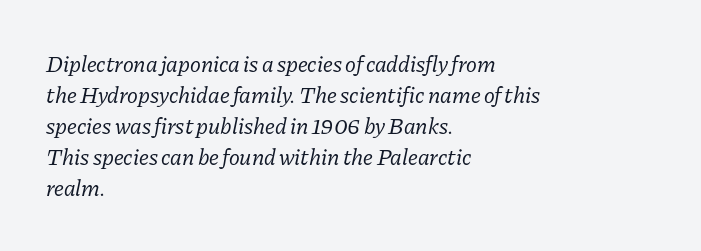
The image shows 23 px text type, italic (leaning right); set left-aligned, normal line spacing (1.35x), normal letter spacing, not underlined.
